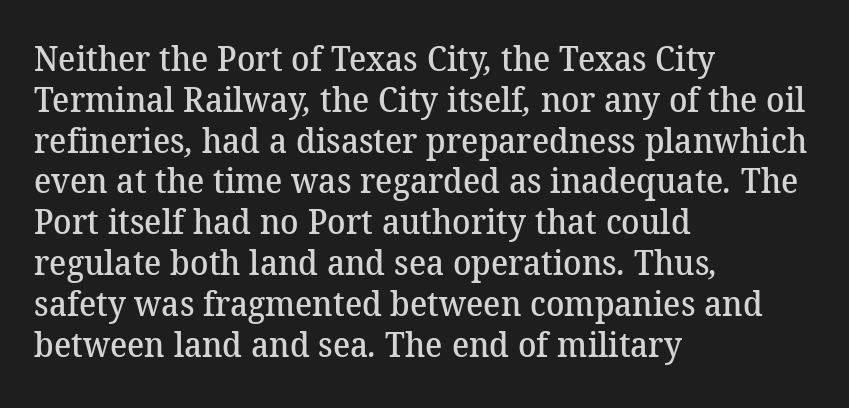
The image shows 34 px semibold serif type; set left-aligned, line spacing 1.2x, normal letter spacing, not underlined; medium stroke contrast and a medium x-height.
